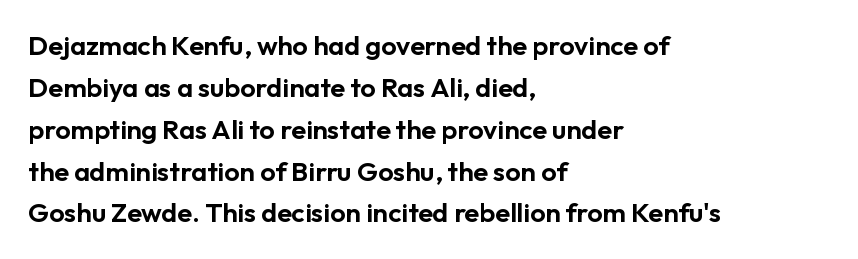
Q: Is the text italic (slanted)? A: No, it is upright.
Q: Is the text underlined? A: No.
Q: How is the paragraph aligned? A: Left-aligned.
Q: Is the spacing between letters normal or unusually wide? A: Normal.
Q: Is the spacing between lines tight, normal or loose? A: Normal.
